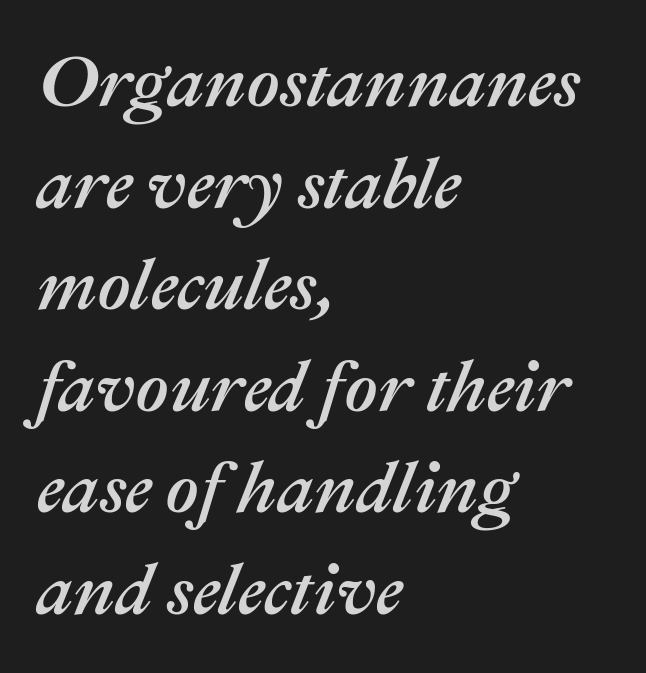
{"italic": "yes", "lean": "right", "slant_degrees": 22, "width": "normal", "stroke_contrast": "medium", "x_height": "medium", "monospaced": "no", "underline": "no", "align": "left", "line_spacing": "normal", "line_spacing_ratio": 1.41, "letter_spacing": "normal", "letter_spacing_em": 0.0, "glyph_px": 72}
